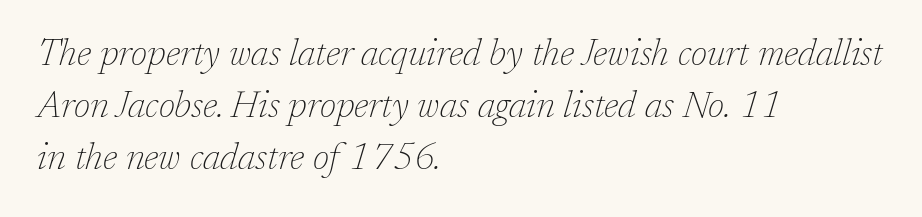
The image shows 37 px thin serif type, italic (leaning right); set left-aligned, normal line spacing (1.41x), normal letter spacing, not underlined; low stroke contrast and a medium x-height.
